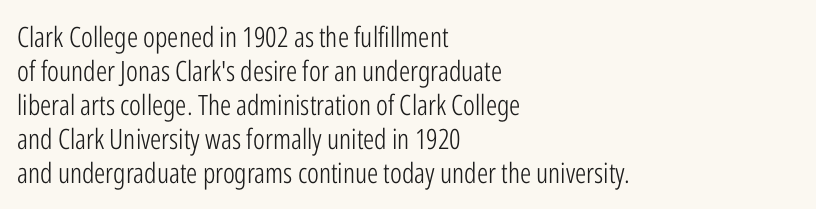
Q: Is the text bold? A: No.
Q: Is the text italic (slanted)? A: No, it is upright.
Q: Is the typeface a serif or a sans-serif typeface? A: Sans-serif.
Q: Is the text underlined? A: No.
Q: How is the paragraph aligned? A: Left-aligned.
Q: Is the spacing between letters normal or unusually wide? A: Normal.
Q: Width (condensed, normal, or wide)? A: Condensed.
Q: Stroke contrast? A: Low.
Q: x-height? A: Medium.
Q: Monospaced? A: No.
